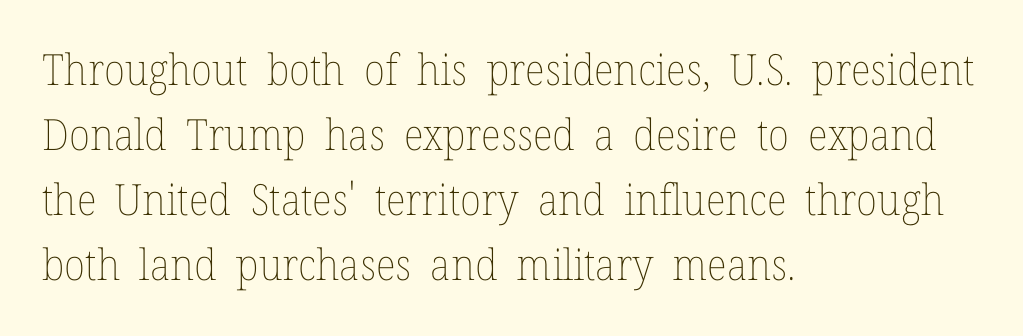
Q: Is the text bold? A: No.
Q: Is the text italic (slanted)? A: No, it is upright.
Q: Is the text underlined? A: No.
Q: How is the paragraph aligned? A: Left-aligned.
Q: Is the spacing between letters normal or unusually wide? A: Normal.
Q: Is the spacing between lines tight, normal or loose? A: Normal.
Q: Width (condensed, normal, or wide)? A: Normal.
Q: Stroke contrast? A: Low.
Q: x-height? A: Medium.
Q: Monospaced? A: No.
